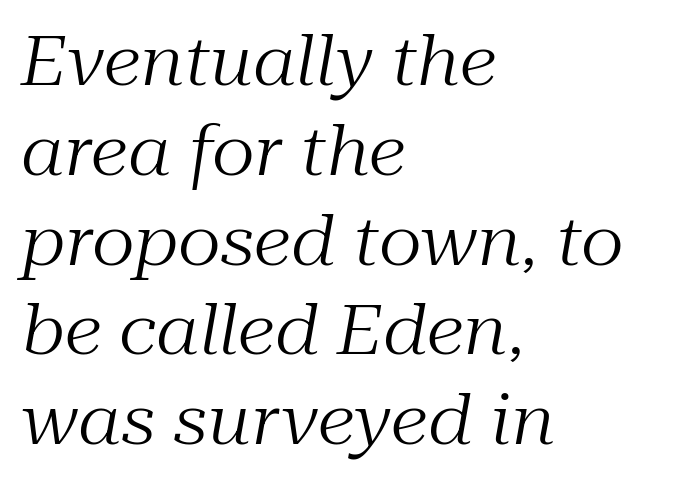
The image shows 68 px regular-weight serif type, italic (leaning right); set left-aligned, normal line spacing (1.32x), normal letter spacing, not underlined; medium stroke contrast and a medium x-height.
